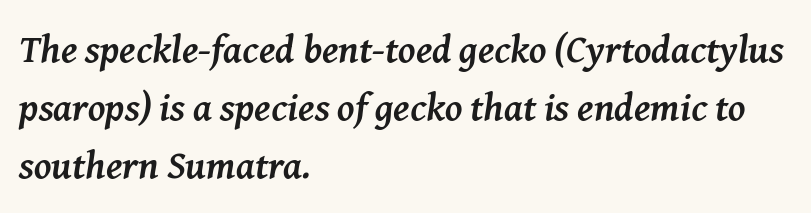
The glyphs in this specimen are seriffed. The zone under the glyphs is completely vacant. A full-strength bold gives these letters their thick strokes. Think of a printed novel: that variable character pitch is what you see here.
